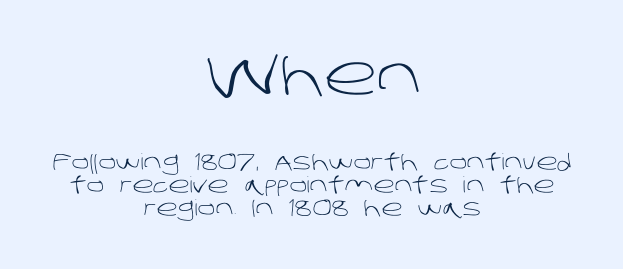
The image shows 55 px light sans-serif type; set centered, tight line spacing (1.05x), normal letter spacing, not underlined; the first (top) block is 2.5x larger; low stroke contrast and a large x-height.
